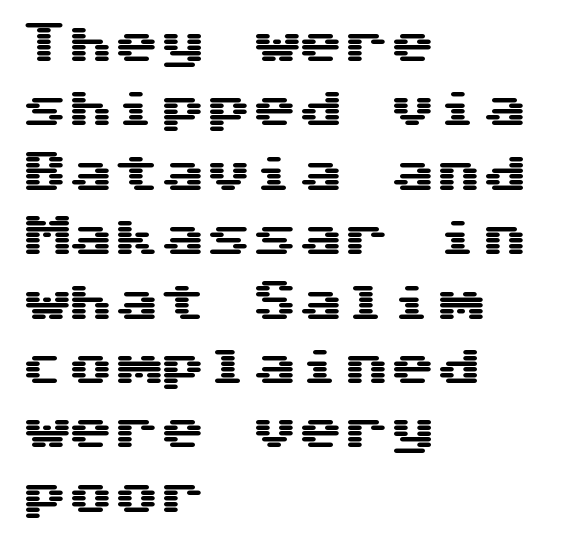
Q: Is the text italic (slanted)? A: No, it is upright.
Q: Is the typeface a serif or a sans-serif typeface? A: Sans-serif.
Q: Is the text underlined? A: No.
Q: How is the paragraph aligned? A: Left-aligned.
Q: Is the spacing between letters normal or unusually wide? A: Normal.
Q: Is the spacing between lines tight, normal or loose? A: Normal.
Q: Width (condensed, normal, or wide)? A: Wide.
Q: Stroke contrast? A: Medium.
Q: x-height? A: Medium.
